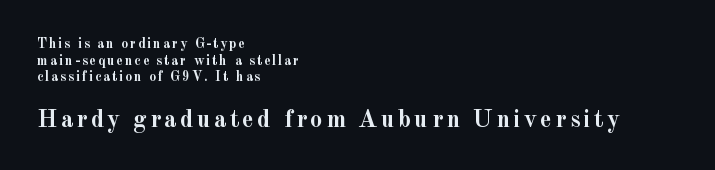
The image shows 25 px bold type, upright; set left-aligned, line spacing 1.18x, not underlined; the second (bottom) block is 1.79x larger.
